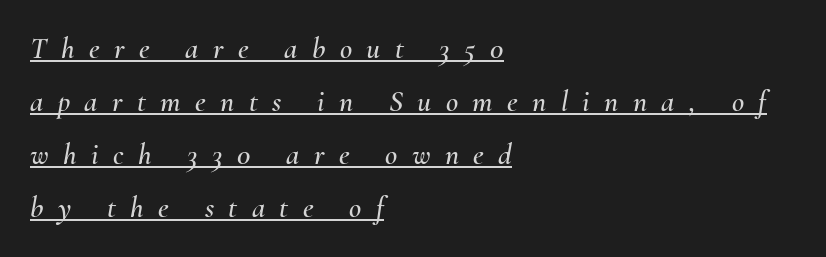
Q: Is the text italic (slanted)? A: Yes, it leans right by about 10 degrees.
Q: Is the text underlined? A: Yes.
Q: How is the paragraph aligned? A: Left-aligned.
Q: Is the spacing between letters normal or unusually wide? A: Unusually wide.
Q: Width (condensed, normal, or wide)? A: Normal.
Q: Stroke contrast? A: Medium.
Q: x-height? A: Small.
Q: Monospaced? A: No.
